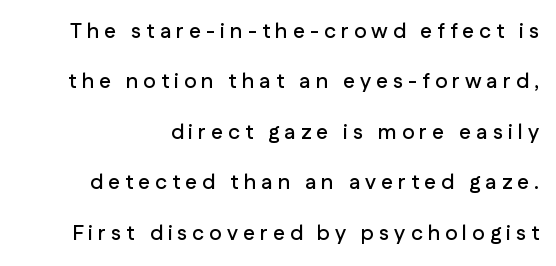
Q: Is the text italic (slanted)? A: No, it is upright.
Q: Is the text underlined? A: No.
Q: Is the spacing between letters normal or unusually wide? A: Unusually wide.
Q: Is the spacing between lines tight, normal or loose? A: Loose.
